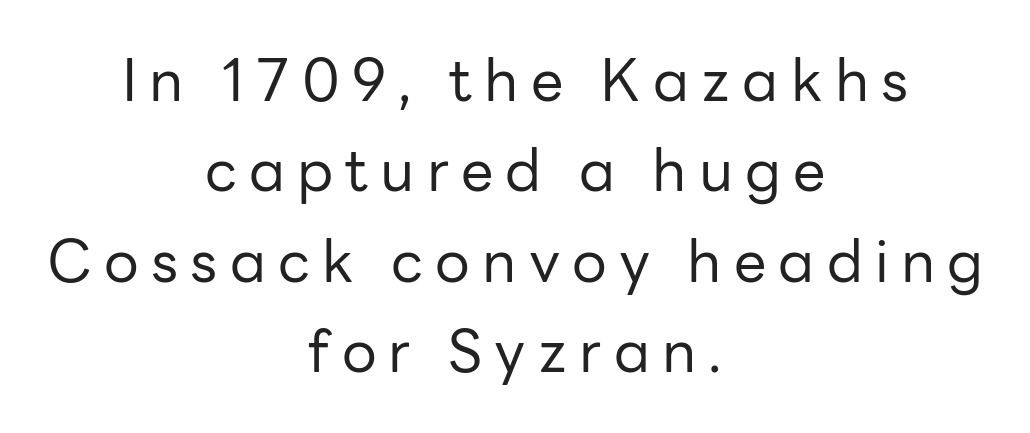
Layout note: lines centered. The string is rendered with underlining switched off. Spacing verdict: proportional, widths tailored to each character. Tracking value appears strongly positive — letters spread wide. Every character sits straight up, as roman type does. Font category for this specimen: sans-serif.
